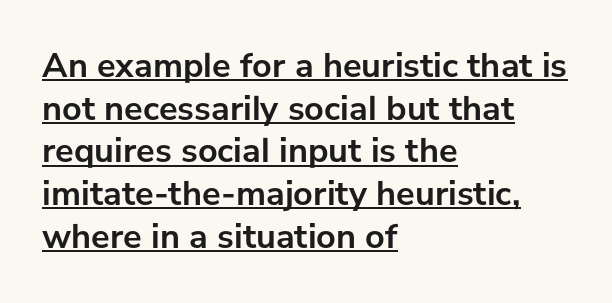
Q: Is the text bold? A: Yes.
Q: Is the text italic (slanted)? A: No, it is upright.
Q: Is the typeface a serif or a sans-serif typeface? A: Sans-serif.
Q: Is the text underlined? A: Yes.
Q: How is the paragraph aligned? A: Left-aligned.
Q: Is the spacing between letters normal or unusually wide? A: Normal.
Q: Width (condensed, normal, or wide)? A: Normal.
Q: Stroke contrast? A: Low.
Q: x-height? A: Medium.
Q: Monospaced? A: No.
